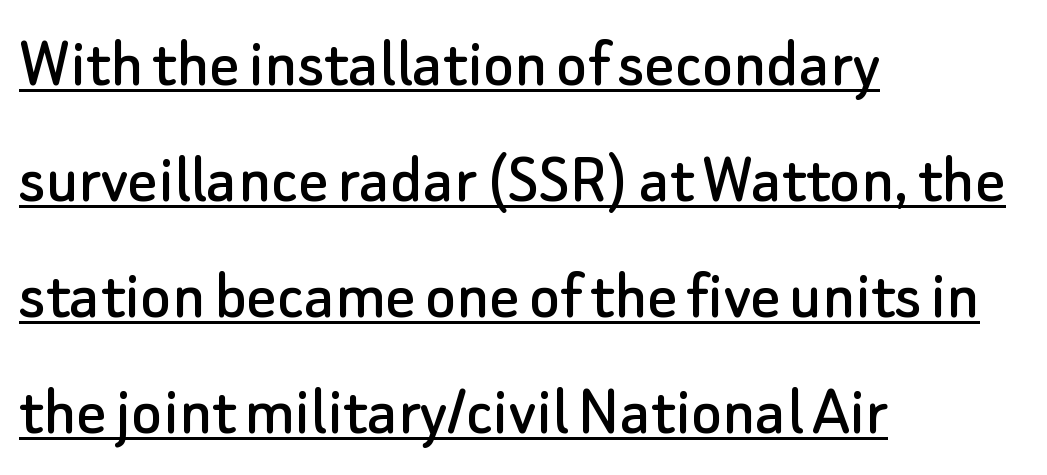
Q: Is the text italic (slanted)? A: No, it is upright.
Q: Is the typeface a serif or a sans-serif typeface? A: Sans-serif.
Q: Is the text underlined? A: Yes.
Q: How is the paragraph aligned? A: Left-aligned.
Q: Is the spacing between letters normal or unusually wide? A: Normal.
Q: Is the spacing between lines tight, normal or loose? A: Normal.
Q: Width (condensed, normal, or wide)? A: Normal.
Q: Stroke contrast? A: Low.
Q: x-height? A: Small.
Q: Monospaced? A: No.
